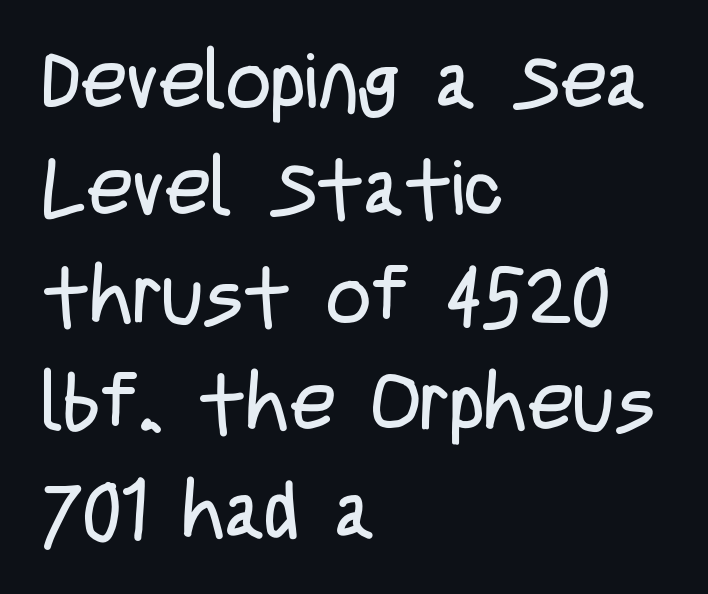
{"serif": "no", "italic": "no", "bold": "no", "weight": "regular", "width": "condensed", "stroke_contrast": "low", "x_height": "large", "monospaced": "no", "underline": "no", "align": "left", "line_spacing": "normal", "line_spacing_ratio": 1.36, "letter_spacing": "normal", "letter_spacing_em": 0.0, "glyph_px": 79}
